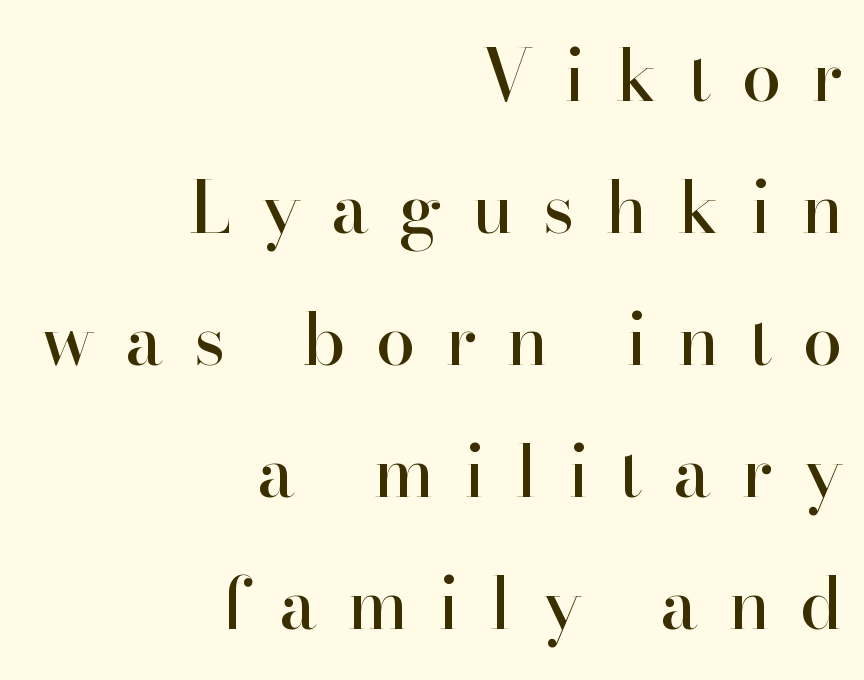
The image shows 71 px serif type, upright; set right-aligned, line spacing 1.86x, unusually wide letter spacing (+0.42 em), not underlined; high stroke contrast and a small x-height.
